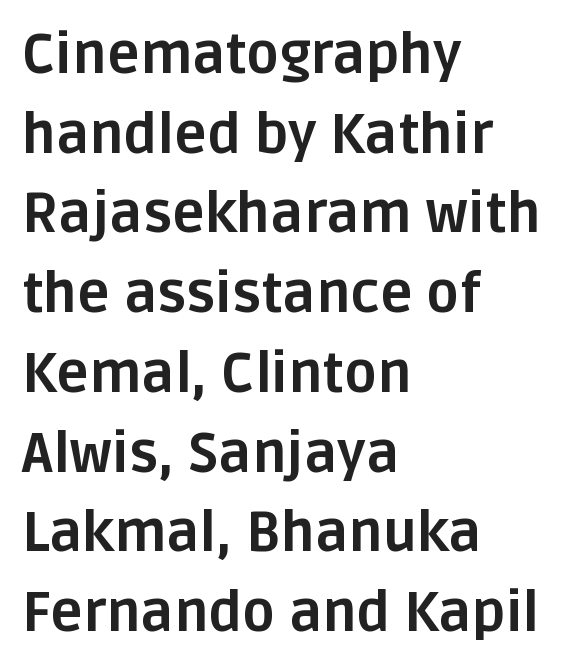
{"serif": "no", "italic": "no", "bold": "yes", "weight": "bold", "width": "normal", "stroke_contrast": "low", "x_height": "large", "monospaced": "no", "underline": "no", "align": "left", "line_spacing": "normal", "line_spacing_ratio": 1.45, "letter_spacing": "normal", "letter_spacing_em": 0.0, "glyph_px": 55}
